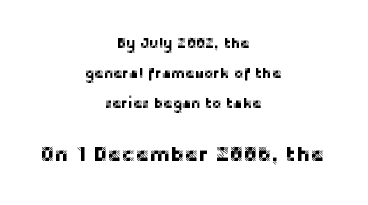
Q: Is the text italic (slanted)? A: No, it is upright.
Q: Is the text underlined? A: No.
Q: How is the paragraph aligned? A: Centered.
Q: Is the spacing between letters normal or unusually wide? A: Normal.
Q: Is the spacing between lines tight, normal or loose? A: Loose.
Q: Which block of text is set in a larger size, the first (top) or the second (bottom)? A: The second (bottom) one.
